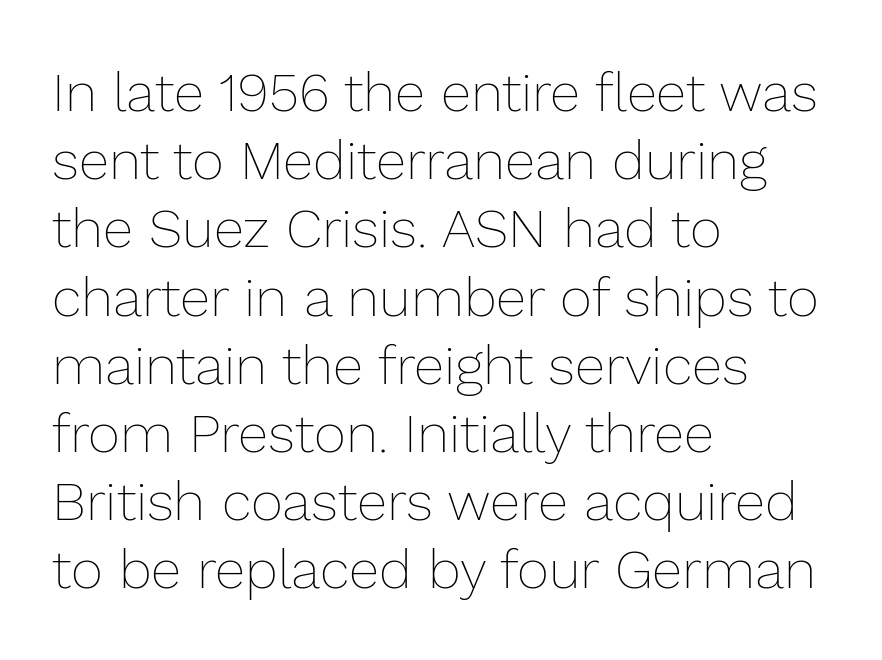
The image shows 55 px thin type, upright; set left-aligned, line spacing 1.24x, normal letter spacing, not underlined; low stroke contrast and a medium x-height.
